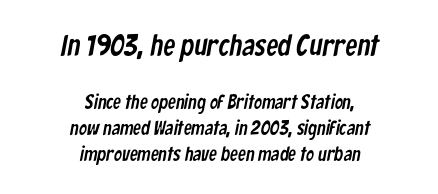
The image shows 30 px condensed sans-serif type; set centered, normal line spacing (1.28x), normal letter spacing, not underlined; the first (top) block is 1.5x larger; low stroke contrast and a medium x-height.
